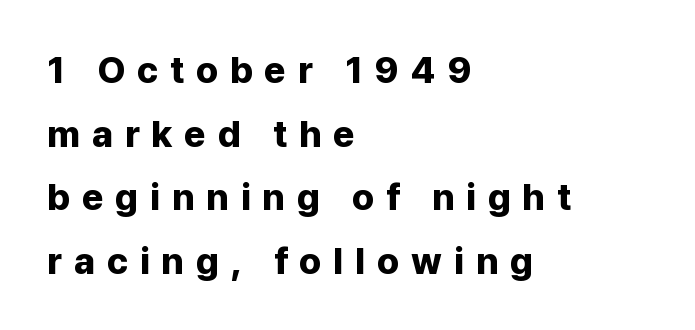
Q: Is the text bold? A: Yes.
Q: Is the text italic (slanted)? A: No, it is upright.
Q: Is the typeface a serif or a sans-serif typeface? A: Sans-serif.
Q: Is the text underlined? A: No.
Q: How is the paragraph aligned? A: Left-aligned.
Q: Is the spacing between letters normal or unusually wide? A: Unusually wide.
Q: Width (condensed, normal, or wide)? A: Normal.
Q: Stroke contrast? A: Low.
Q: x-height? A: Medium.
Q: Monospaced? A: No.
